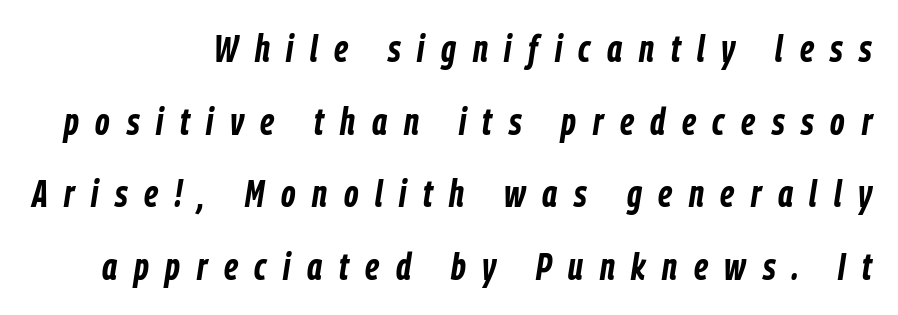
{"italic": "yes", "lean": "right", "slant_degrees": 9, "bold": "yes", "weight": "bold", "width": "condensed", "stroke_contrast": "low", "x_height": "medium", "monospaced": "no", "underline": "no", "align": "right", "line_spacing": "loose", "line_spacing_ratio": 1.96, "letter_spacing": "wide", "letter_spacing_em": 0.45, "glyph_px": 37}
